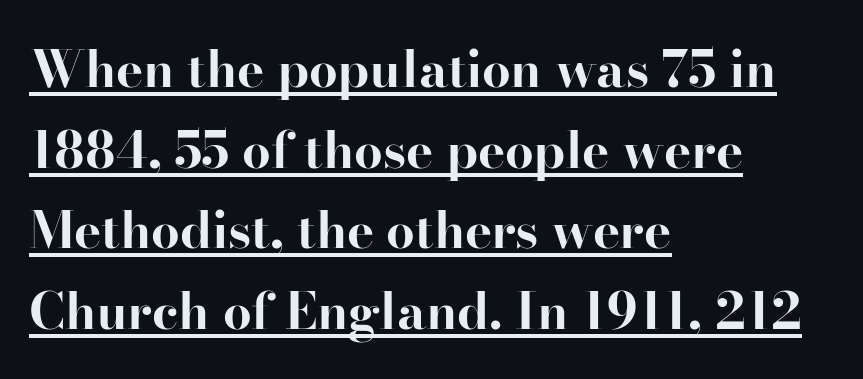
{"serif": "yes", "italic": "no", "bold": "yes", "weight": "bold", "width": "normal", "stroke_contrast": "high", "x_height": "small", "monospaced": "no", "underline": "yes", "align": "left", "line_spacing": "normal", "line_spacing_ratio": 1.58, "letter_spacing": "normal", "letter_spacing_em": 0.0, "glyph_px": 51}
